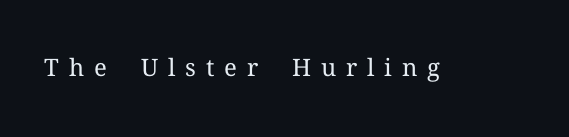
A typesetter would mark this as roman, not italic. The glyphs are unaccompanied by any horizontal stroke below them. Someone cranked the tracking dial way up on this one. The font is comparable to plain body text, perhaps lighter.
